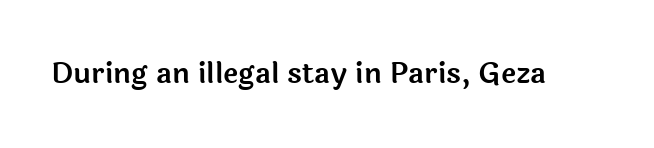
I'd call this a sans setting — the letters go barefoot. Quick note: not italic, upright. Words float on clear page, feet unadorned. Honestly, the letter spacing is just normal — you wouldn't notice it. The face used here is proportionally spaced, like ordinary book or web type.
